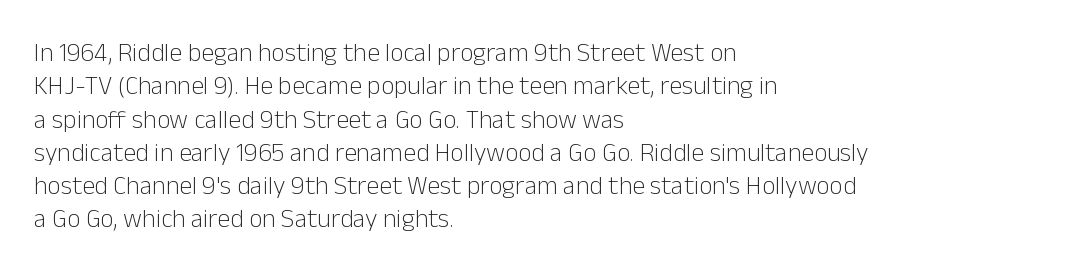
{"italic": "no", "bold": "no", "underline": "no", "align": "left", "line_spacing": "normal", "line_spacing_ratio": 1.28, "letter_spacing": "normal", "letter_spacing_em": 0.0, "glyph_px": 26}
